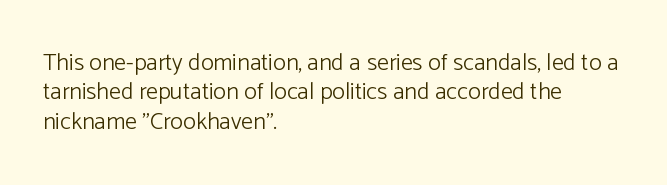
The image shows 24 px text type, upright; set left-aligned, line spacing 1.22x, normal letter spacing, not underlined.
